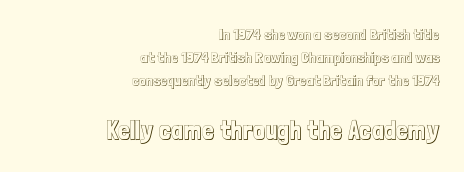
The image shows 26 px text type, upright; set right-aligned, normal line spacing (1.52x), normal letter spacing, not underlined; the second (bottom) block is 1.73x larger.
